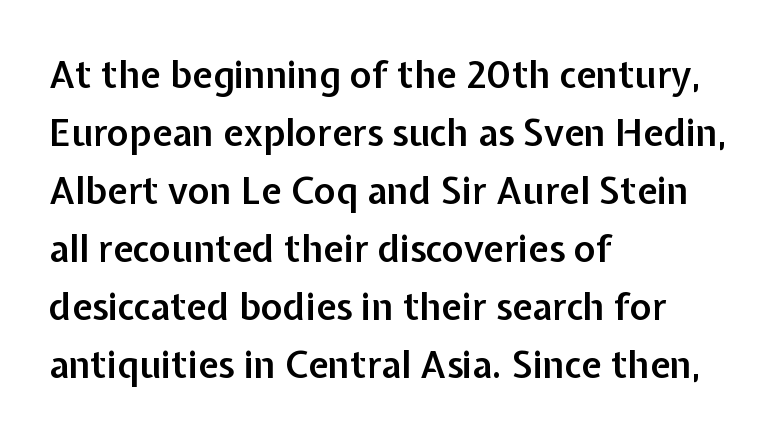
{"serif": "no", "italic": "no", "bold": "semi", "weight": "semibold", "width": "normal", "stroke_contrast": "low", "x_height": "medium", "monospaced": "no", "underline": "no", "align": "left", "line_spacing": "normal", "line_spacing_ratio": 1.57, "letter_spacing": "normal", "letter_spacing_em": 0.0, "glyph_px": 37}
